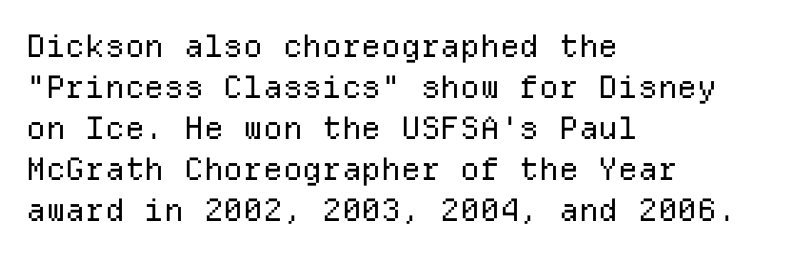
The image shows 31 px regular-weight sans-serif type, upright, monospaced; set left-aligned, normal line spacing (1.32x), normal letter spacing, not underlined; low stroke contrast and a medium x-height.
